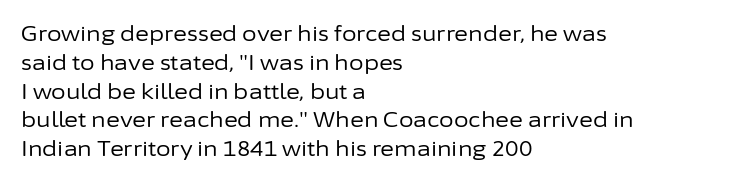
Q: Is the text bold? A: No.
Q: Is the text italic (slanted)? A: No, it is upright.
Q: Is the text underlined? A: No.
Q: How is the paragraph aligned? A: Left-aligned.
Q: Is the spacing between letters normal or unusually wide? A: Normal.
Q: Is the spacing between lines tight, normal or loose? A: Normal.
